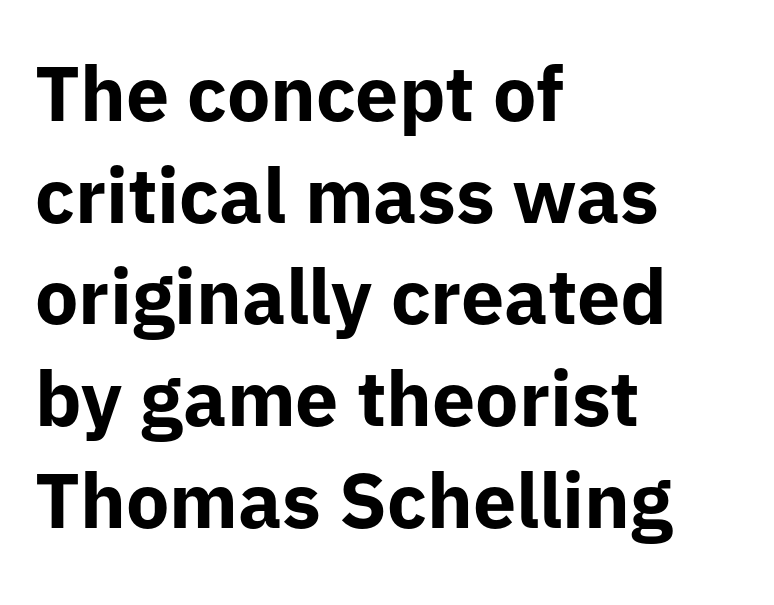
{"serif": "no", "italic": "no", "bold": "yes", "weight": "bold", "width": "normal", "stroke_contrast": "low", "x_height": "medium", "monospaced": "no", "underline": "no", "align": "left", "line_spacing": "normal", "line_spacing_ratio": 1.32, "letter_spacing": "normal", "letter_spacing_em": 0.0, "glyph_px": 77}
